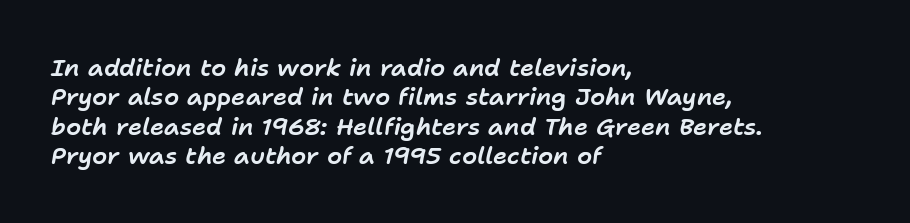
Q: Is the text italic (slanted)? A: Yes, it leans right by about 11 degrees.
Q: Is the text underlined? A: No.
Q: How is the paragraph aligned? A: Left-aligned.
Q: Is the spacing between letters normal or unusually wide? A: Normal.
